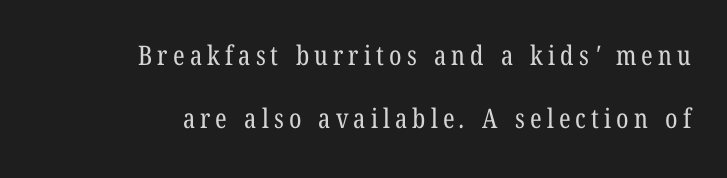
Check under the words: just untouched page. Horizontal alignment here is rightward, an uncommon choice for prose. Interline gaps are noticeably wide in this sample. Is this a heavy cut? Hardly; it is regular or lighter.
